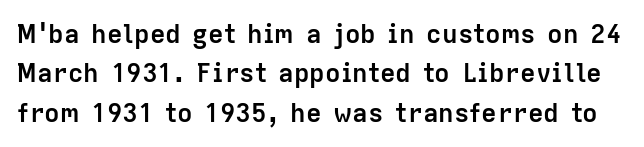
If you measured baseline to baseline, you'd find a middling distance. You can tell it's not italic because the verticals are truly vertical. Words appear dense and cohesive because spacing is normal. Plain, unruled lines of type. These words are printed bold, with thick strokes throughout.
